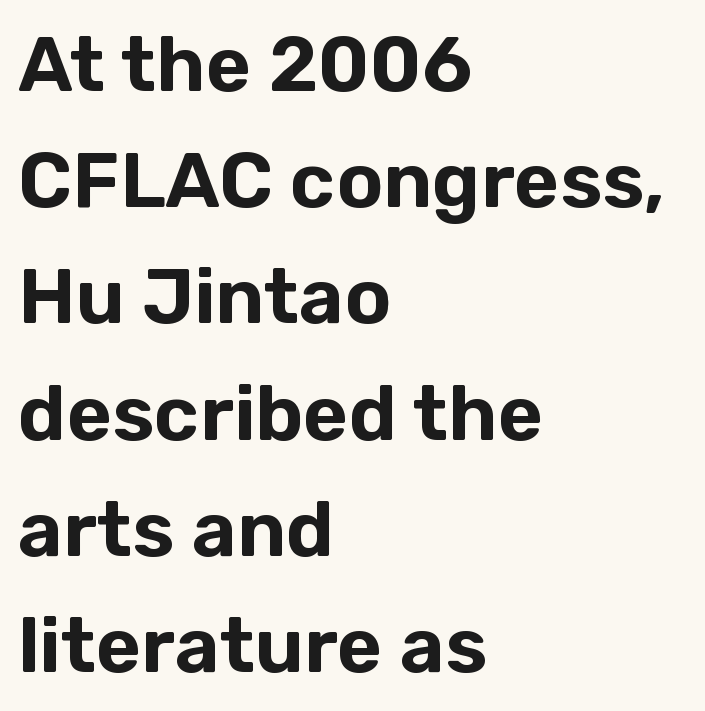
Q: Is the text italic (slanted)? A: No, it is upright.
Q: Is the typeface a serif or a sans-serif typeface? A: Sans-serif.
Q: Is the text underlined? A: No.
Q: How is the paragraph aligned? A: Left-aligned.
Q: Is the spacing between letters normal or unusually wide? A: Normal.
Q: Is the spacing between lines tight, normal or loose? A: Normal.
Q: Width (condensed, normal, or wide)? A: Normal.
Q: Stroke contrast? A: Low.
Q: x-height? A: Medium.
Q: Monospaced? A: No.
